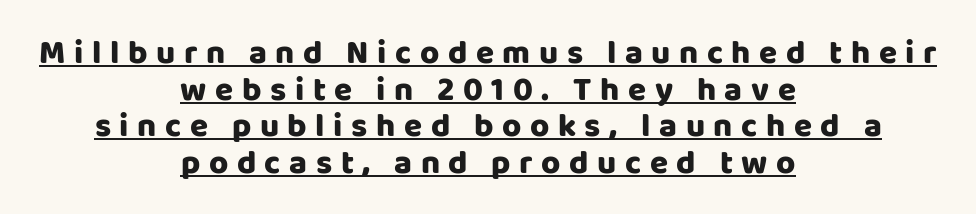
Q: Is the text bold? A: Yes.
Q: Is the text italic (slanted)? A: No, it is upright.
Q: Is the typeface a serif or a sans-serif typeface? A: Sans-serif.
Q: Is the text underlined? A: Yes.
Q: How is the paragraph aligned? A: Centered.
Q: Is the spacing between letters normal or unusually wide? A: Unusually wide.
Q: Is the spacing between lines tight, normal or loose? A: Tight.
Q: Width (condensed, normal, or wide)? A: Normal.
Q: Stroke contrast? A: Low.
Q: x-height? A: Large.
Q: Monospaced? A: No.
